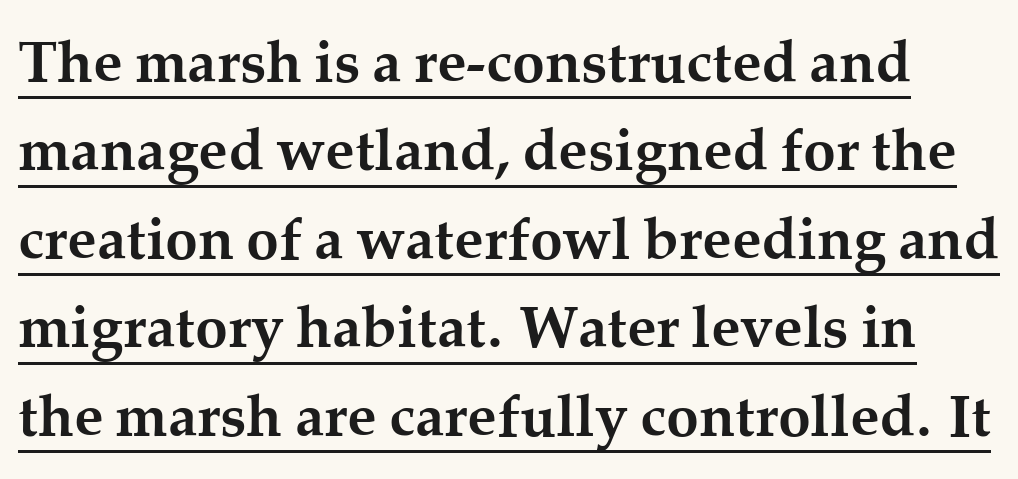
The image shows 59 px semibold serif type, upright; set normal line spacing (1.5x), normal letter spacing, underlined; medium stroke contrast and a medium x-height.
